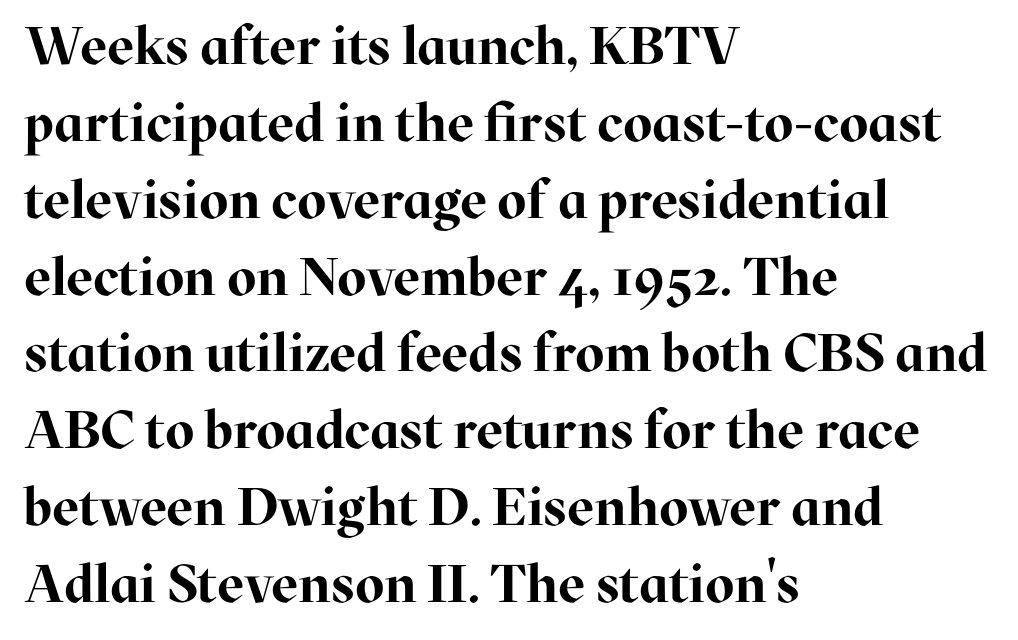
The image shows 53 px bold serif type, upright; set left-aligned, normal line spacing (1.45x), normal letter spacing, not underlined; high stroke contrast and a medium x-height.
